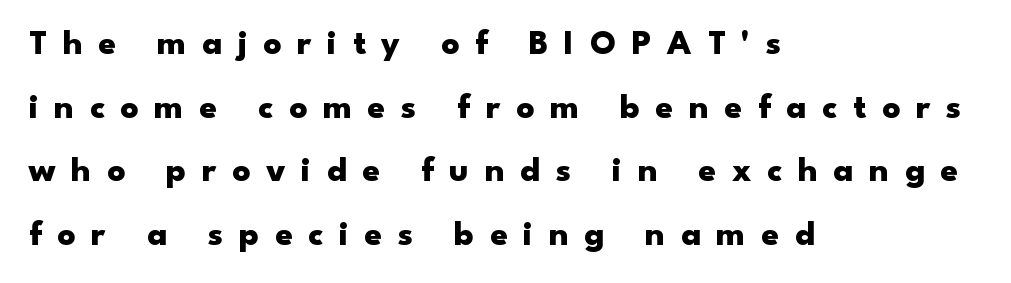
Q: Is the text bold? A: Yes.
Q: Is the text italic (slanted)? A: No, it is upright.
Q: Is the typeface a serif or a sans-serif typeface? A: Sans-serif.
Q: Is the text underlined? A: No.
Q: How is the paragraph aligned? A: Left-aligned.
Q: Is the spacing between letters normal or unusually wide? A: Unusually wide.
Q: Width (condensed, normal, or wide)? A: Wide.
Q: Stroke contrast? A: Low.
Q: x-height? A: Small.
Q: Monospaced? A: No.
